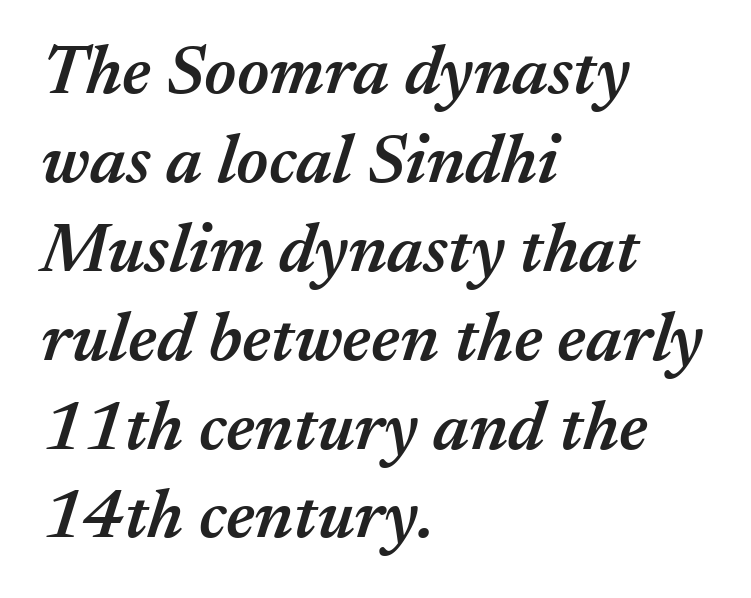
The letters are slanted; this is an italic face. You could call the tracking neutral — neither tight nor loose. Has an underline been added? It has not. The setting favours the left margin, as ordinary paragraphs usually do. Spacing verdict: proportional, widths tailored to each character.
